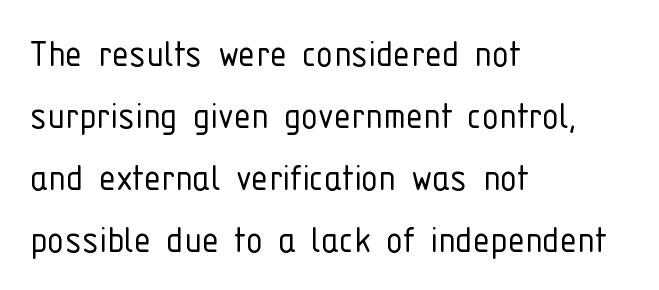
The designer went with a sans here, leaving each stem footless. Every row of glyphs begins at an identical x-position on the left. Any mark beneath the type? The region is blank. The characters are drawn with everyday or finer stroke widths. Each letter keeps its own natural width here, so spacing adapts to shape. The letterforms sit shoulder to shoulder at normal distance.
